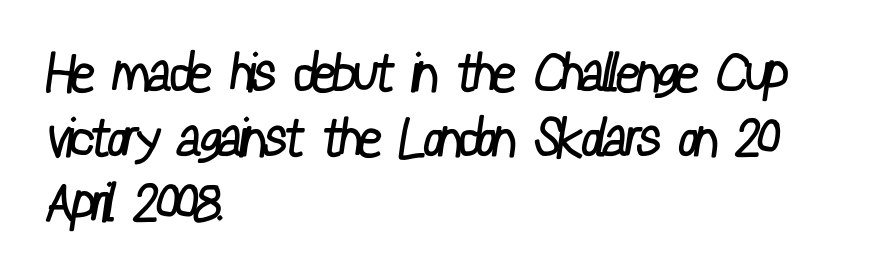
The image shows 53 px regular-weight, condensed sans-serif type; set left-aligned, line spacing 1.23x, normal letter spacing, not underlined; low stroke contrast and a medium x-height.
